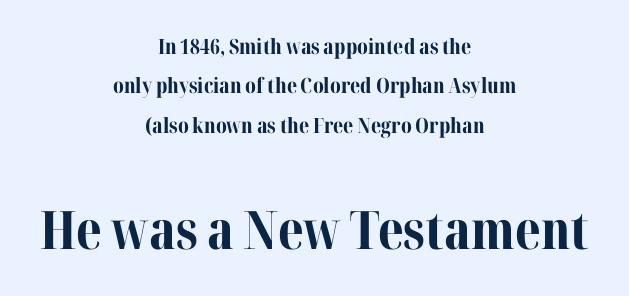
Check under the words: just untouched page. If you squint, the bottom block still reads clearly — it's the larger of the two. The specimen reads as upright at a glance. Both edges are ragged and mirror each other, which tells us the setting is centered. This sample has the flowing, uneven cadence of proportional lettering.
